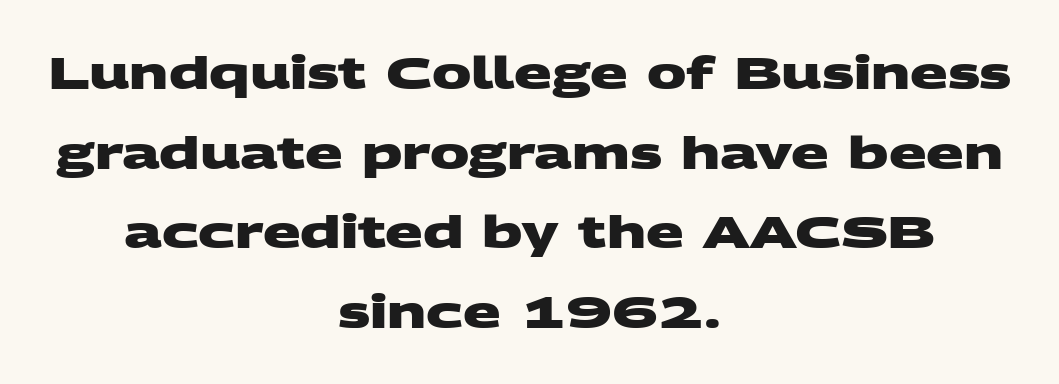
The image shows 44 px heavy, wide sans-serif type; set centered, line spacing 1.81x, normal letter spacing, not underlined; medium stroke contrast and a large x-height.
